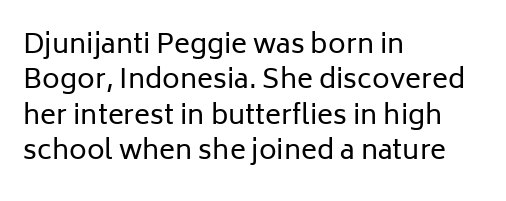
{"italic": "no", "bold": "no", "underline": "no", "align": "left", "line_spacing": "normal", "line_spacing_ratio": 1.31, "letter_spacing": "normal", "letter_spacing_em": 0.0, "glyph_px": 27}
